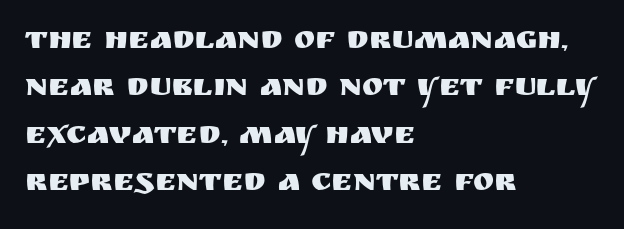
Q: Is the text italic (slanted)? A: No, it is upright.
Q: Is the typeface a serif or a sans-serif typeface? A: Sans-serif.
Q: Is the text underlined? A: No.
Q: How is the paragraph aligned? A: Left-aligned.
Q: Is the spacing between letters normal or unusually wide? A: Normal.
Q: Is the spacing between lines tight, normal or loose? A: Normal.
Q: Width (condensed, normal, or wide)? A: Normal.
Q: Stroke contrast? A: Medium.
Q: x-height? A: Large.
Q: Monospaced? A: No.
